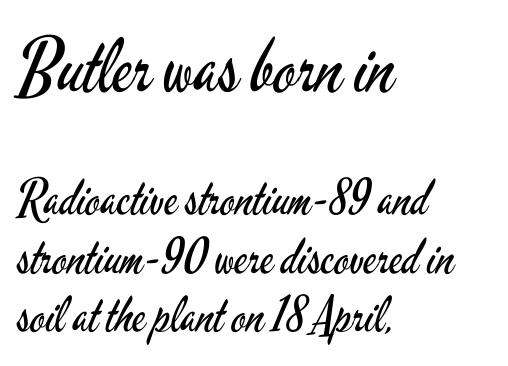
Q: Is the text bold? A: No.
Q: Is the text italic (slanted)? A: Yes.
Q: Is the typeface a serif or a sans-serif typeface? A: Sans-serif.
Q: Is the text underlined? A: No.
Q: How is the paragraph aligned? A: Left-aligned.
Q: Is the spacing between letters normal or unusually wide? A: Normal.
Q: Which block of text is set in a larger size, the first (top) or the second (bottom)? A: The first (top) one.
Q: Width (condensed, normal, or wide)? A: Condensed.
Q: Stroke contrast? A: Low.
Q: x-height? A: Small.
Q: Monospaced? A: No.
